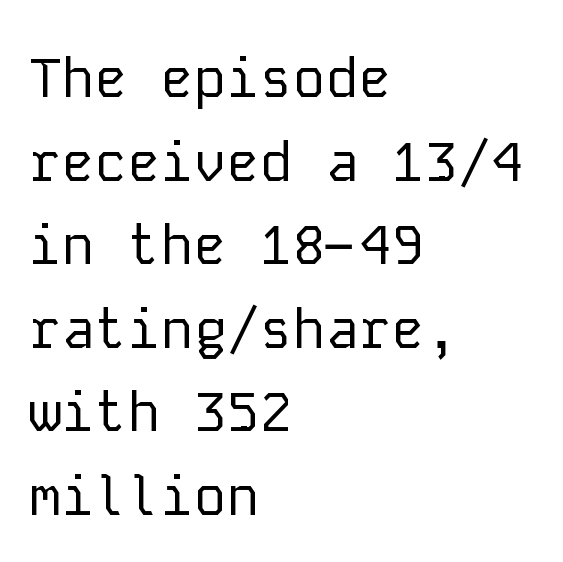
{"serif": "no", "italic": "no", "bold": "no", "weight": "regular", "width": "normal", "stroke_contrast": "low", "x_height": "medium", "monospaced": "yes", "underline": "no", "align": "left", "line_spacing": "normal", "line_spacing_ratio": 1.52, "letter_spacing": "normal", "letter_spacing_em": 0.0, "glyph_px": 55}
